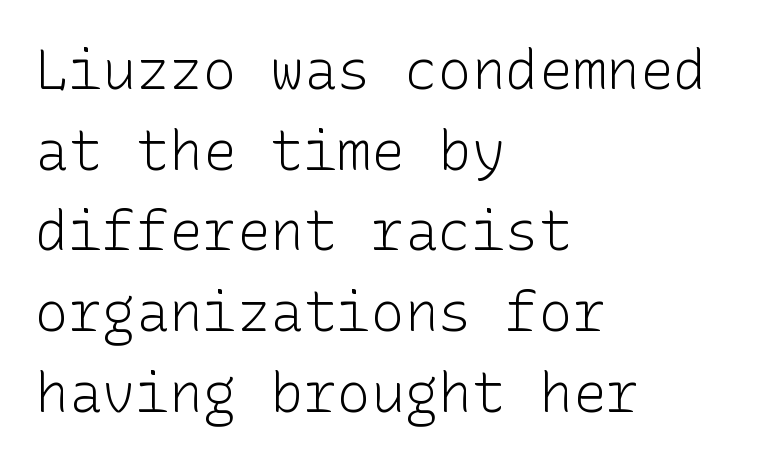
The image shows 56 px light sans-serif type, upright; set left-aligned, normal line spacing (1.44x), normal letter spacing, not underlined; low stroke contrast and a medium x-height.
